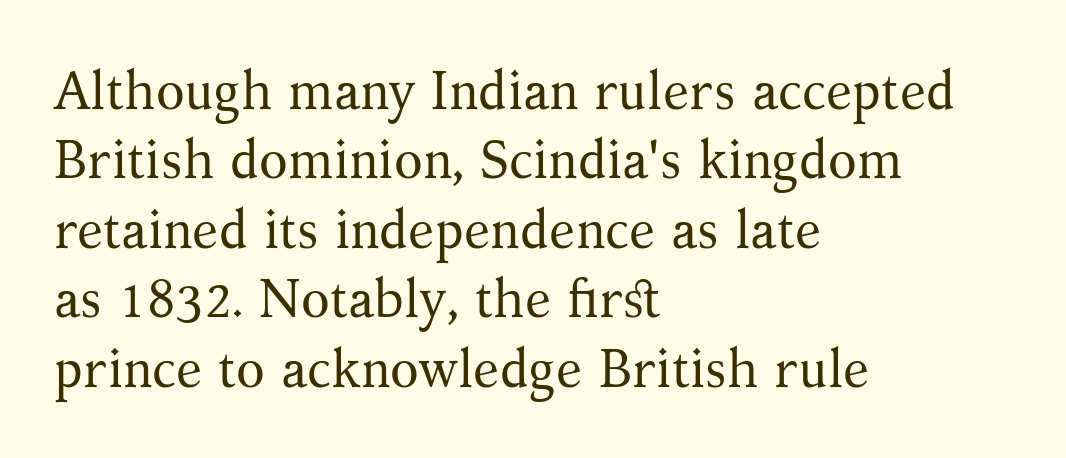
The image shows 53 px regular-weight serif type, upright; set left-aligned, normal line spacing (1.31x), normal letter spacing, not underlined; medium stroke contrast and a medium x-height.
